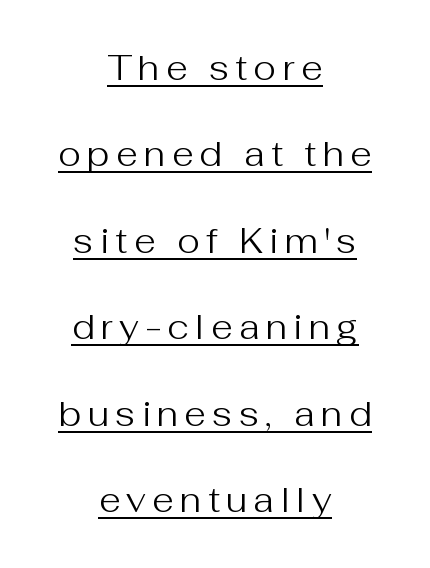
Varying glyph widths throughout — classic text-font behaviour. The block of text is sparse from top to bottom, with ample space between rows. Heaviness? Minimal to ordinary, like unemphasized prose. Is this a sans? Yes — the strokes have no serifs. Horizontally, the lines are justified to the midpoint only. Every stem runs plumb, perpendicular to the baseline.
